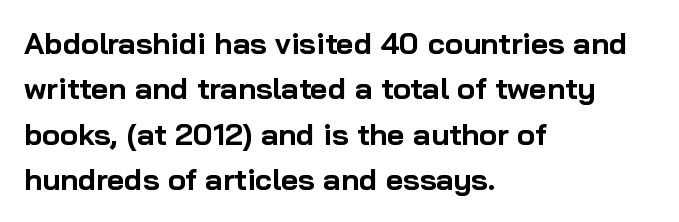
Here the glyphs are tracked normally, forming tight word shapes. Which margin do the lines hug? The left one — the right edge is uneven. Is the type bold? Yes — the strokes are clearly thick and heavy. Horizontal bands of white between lines are of average thickness.
